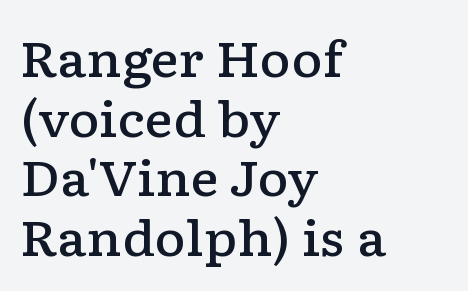
{"serif": "yes", "italic": "no", "bold": "semi", "weight": "semibold", "width": "wide", "stroke_contrast": "low", "x_height": "medium", "monospaced": "no", "underline": "no", "align": "left", "line_spacing_ratio": 1.24, "letter_spacing": "normal", "letter_spacing_em": 0.0, "glyph_px": 48}
